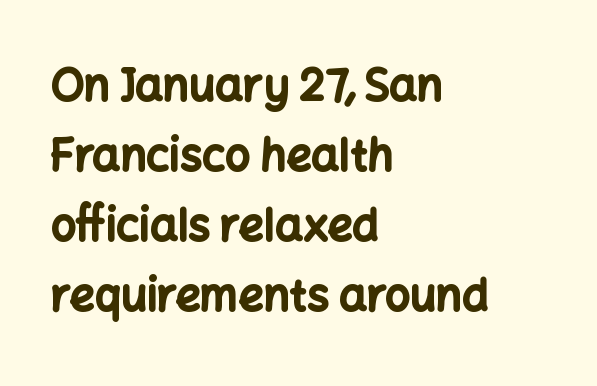
Q: Is the text bold? A: Yes.
Q: Is the text italic (slanted)? A: No, it is upright.
Q: Is the typeface a serif or a sans-serif typeface? A: Sans-serif.
Q: Is the text underlined? A: No.
Q: How is the paragraph aligned? A: Left-aligned.
Q: Is the spacing between letters normal or unusually wide? A: Normal.
Q: Is the spacing between lines tight, normal or loose? A: Normal.
Q: Width (condensed, normal, or wide)? A: Normal.
Q: Stroke contrast? A: Low.
Q: x-height? A: Medium.
Q: Monospaced? A: No.
